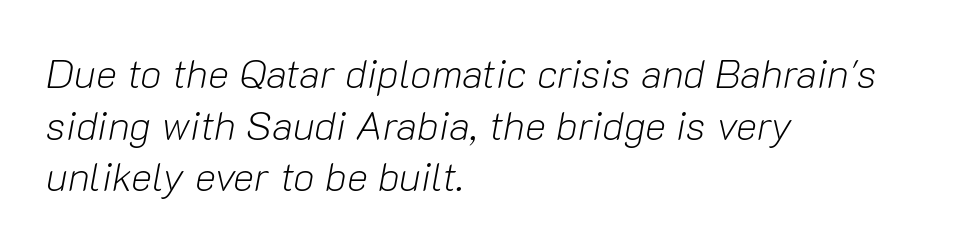
{"italic": "yes", "lean": "right", "slant_degrees": 10, "bold": "no", "weight": "light", "width": "normal", "stroke_contrast": "low", "x_height": "medium", "monospaced": "no", "underline": "no", "align": "left", "line_spacing": "normal", "line_spacing_ratio": 1.29, "letter_spacing": "normal", "letter_spacing_em": 0.0, "glyph_px": 40}
